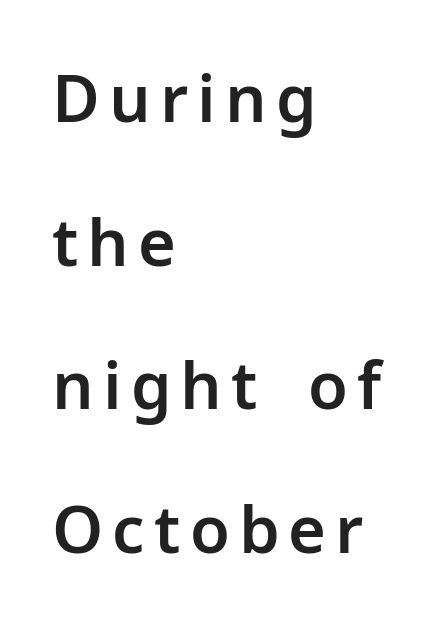
{"serif": "no", "italic": "no", "width": "normal", "stroke_contrast": "low", "x_height": "medium", "monospaced": "no", "underline": "no", "align": "left", "line_spacing": "loose", "line_spacing_ratio": 2.21, "glyph_px": 65}
